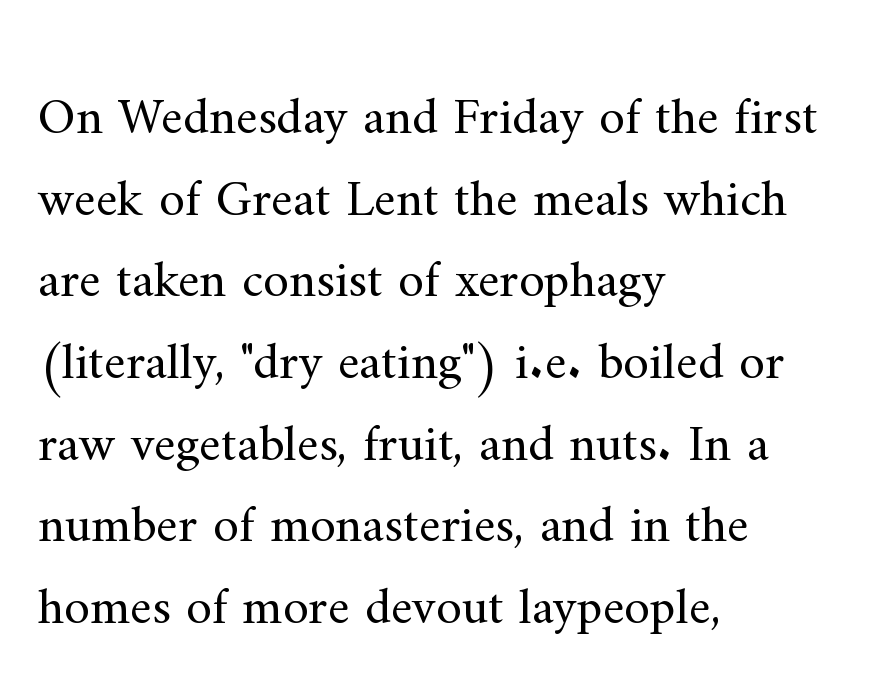
Q: Is the text bold? A: No.
Q: Is the text italic (slanted)? A: No, it is upright.
Q: Is the typeface a serif or a sans-serif typeface? A: Serif.
Q: Is the text underlined? A: No.
Q: How is the paragraph aligned? A: Left-aligned.
Q: Is the spacing between letters normal or unusually wide? A: Normal.
Q: Is the spacing between lines tight, normal or loose? A: Normal.
Q: Width (condensed, normal, or wide)? A: Normal.
Q: Stroke contrast? A: Medium.
Q: x-height? A: Small.
Q: Monospaced? A: No.
